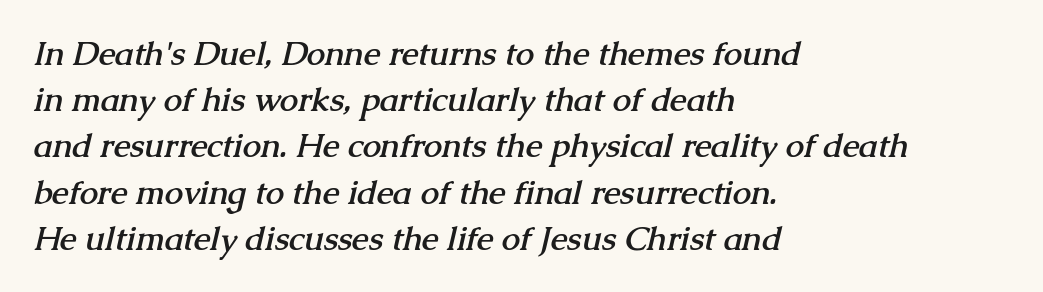
{"serif": "yes", "bold": "yes", "weight": "semibold", "width": "normal", "stroke_contrast": "medium", "x_height": "medium", "monospaced": "no", "underline": "no", "align": "left", "line_spacing": "normal", "line_spacing_ratio": 1.4, "letter_spacing": "normal", "letter_spacing_em": 0.0, "glyph_px": 33}
